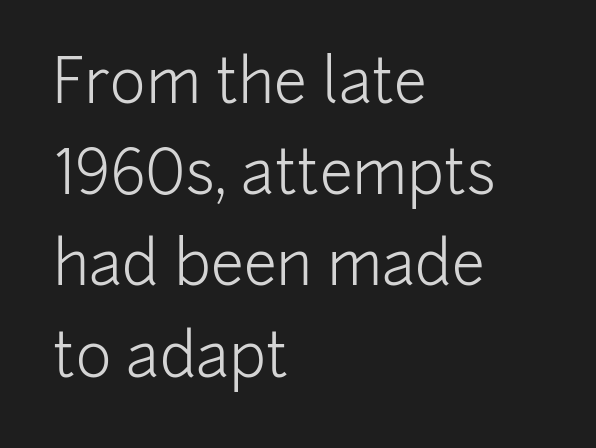
Q: Is the text bold? A: No.
Q: Is the text italic (slanted)? A: No, it is upright.
Q: Is the typeface a serif or a sans-serif typeface? A: Sans-serif.
Q: Is the text underlined? A: No.
Q: How is the paragraph aligned? A: Left-aligned.
Q: Is the spacing between letters normal or unusually wide? A: Normal.
Q: Is the spacing between lines tight, normal or loose? A: Normal.
Q: Width (condensed, normal, or wide)? A: Normal.
Q: Stroke contrast? A: Low.
Q: x-height? A: Medium.
Q: Monospaced? A: No.
